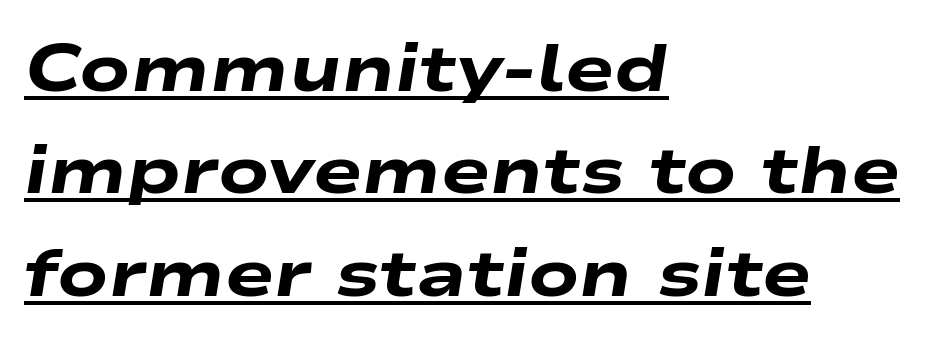
Q: Is the text bold? A: Yes.
Q: Is the text italic (slanted)? A: Yes, it leans right by about 9 degrees.
Q: Is the text underlined? A: Yes.
Q: How is the paragraph aligned? A: Left-aligned.
Q: Is the spacing between letters normal or unusually wide? A: Normal.
Q: Is the spacing between lines tight, normal or loose? A: Normal.
Q: Width (condensed, normal, or wide)? A: Wide.
Q: Stroke contrast? A: Low.
Q: x-height? A: Medium.
Q: Monospaced? A: No.
